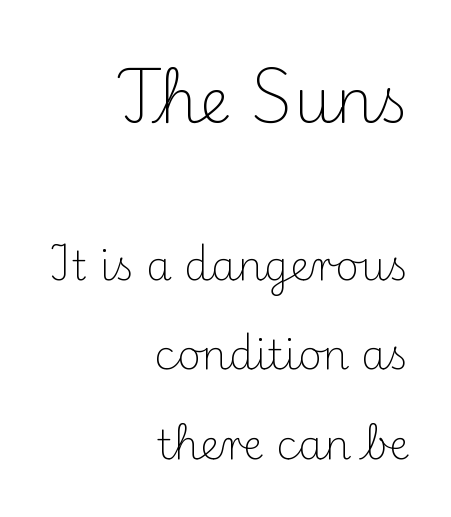
The image shows 62 px light serif type, upright; set right-aligned, loose line spacing (2.18x), normal letter spacing, not underlined; the first (top) block is 1.51x larger; medium stroke contrast and a small x-height.
